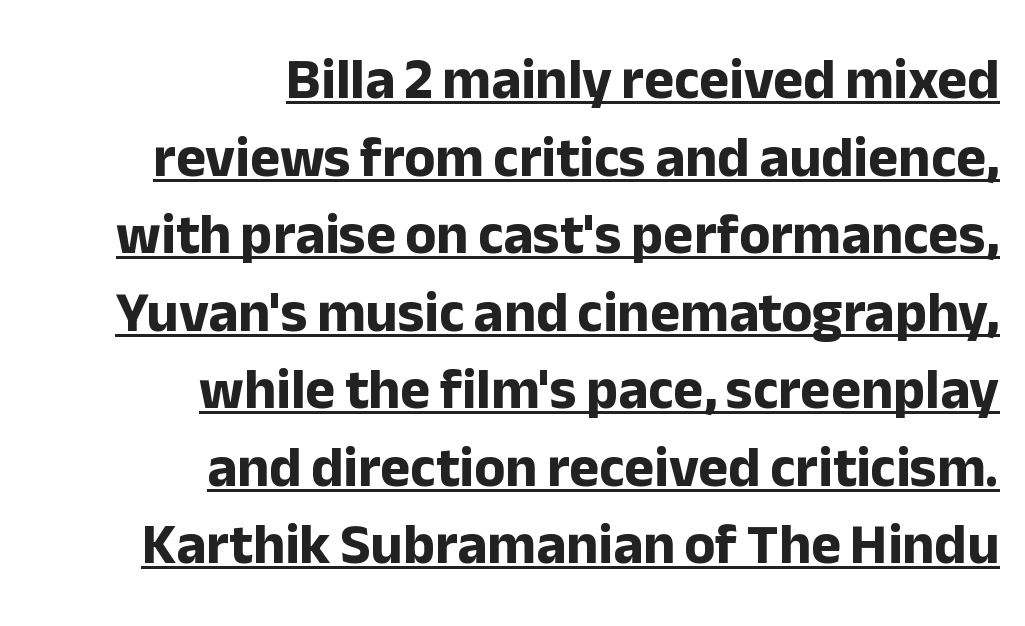
Character widths vary here, with narrow letters taking less room than wide ones. Summary of vertical rhythm: regular, with standard interline spacing. Each line of the rendering has a horizontal stroke beneath the glyphs. The ragged edge is on the left, which tells us the setting is flush right.
